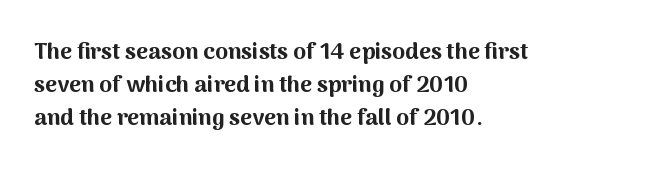
{"italic": "no", "bold": "yes", "underline": "no", "align": "left", "line_spacing": "normal", "line_spacing_ratio": 1.43, "letter_spacing": "normal", "letter_spacing_em": 0.0, "glyph_px": 23}
